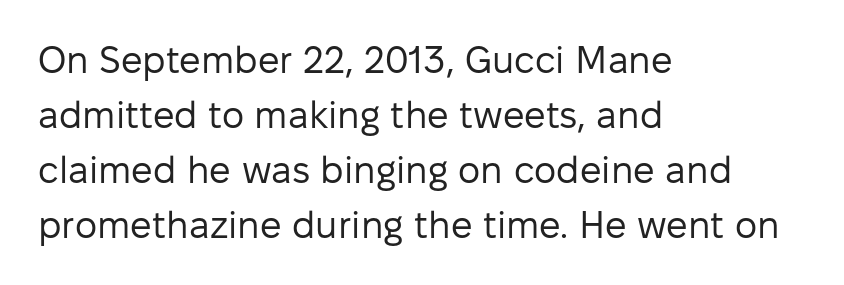
Observe the ordinary spacing: letters are neighbours, not strangers. The paragraph shown leans on its left margin. Is there any slant? The stems are plumb. I'd call this a sans setting — the letters go barefoot.
